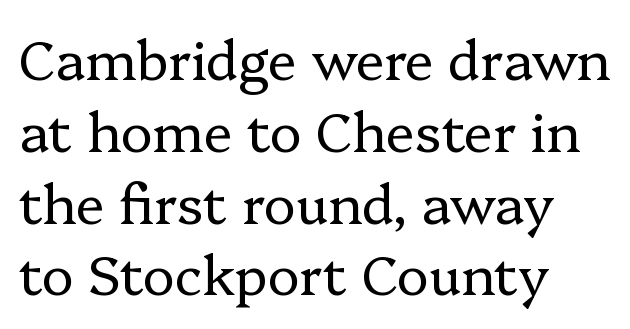
Q: Is the text bold? A: No.
Q: Is the text italic (slanted)? A: No, it is upright.
Q: Is the typeface a serif or a sans-serif typeface? A: Serif.
Q: Is the text underlined? A: No.
Q: How is the paragraph aligned? A: Left-aligned.
Q: Is the spacing between letters normal or unusually wide? A: Normal.
Q: Is the spacing between lines tight, normal or loose? A: Normal.
Q: Width (condensed, normal, or wide)? A: Normal.
Q: Stroke contrast? A: Low.
Q: x-height? A: Medium.
Q: Monospaced? A: No.
